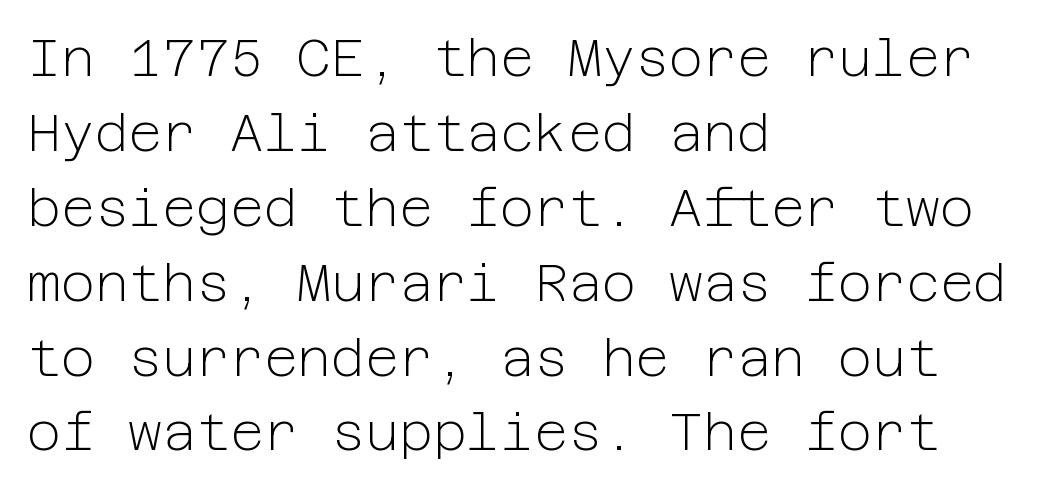
{"serif": "no", "italic": "no", "bold": "no", "weight": "light", "width": "normal", "stroke_contrast": "low", "x_height": "medium", "underline": "no", "align": "left", "line_spacing": "normal", "line_spacing_ratio": 1.44, "letter_spacing": "normal", "letter_spacing_em": 0.0, "glyph_px": 52}
